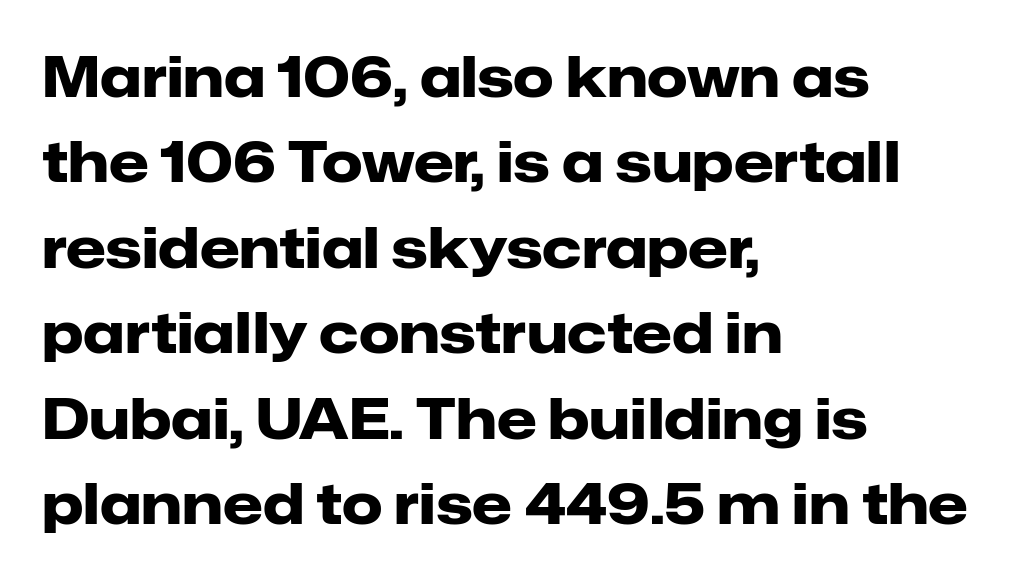
Q: Is the text bold? A: Yes.
Q: Is the text italic (slanted)? A: No, it is upright.
Q: Is the typeface a serif or a sans-serif typeface? A: Sans-serif.
Q: Is the text underlined? A: No.
Q: How is the paragraph aligned? A: Left-aligned.
Q: Is the spacing between letters normal or unusually wide? A: Normal.
Q: Is the spacing between lines tight, normal or loose? A: Normal.
Q: Width (condensed, normal, or wide)? A: Normal.
Q: Stroke contrast? A: Low.
Q: x-height? A: Medium.
Q: Monospaced? A: No.
